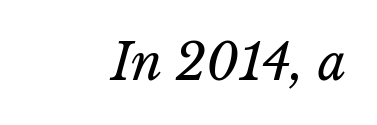
The area under the type is left untouched. The typesetter chose a ragged-left arrangement here. Every character sits at an angle, as italics do. The face used here is rendered with its standard letterfit. The font sits on the lighter half of the weight spectrum, regular included. Varying glyph widths throughout — classic text-font behaviour.
